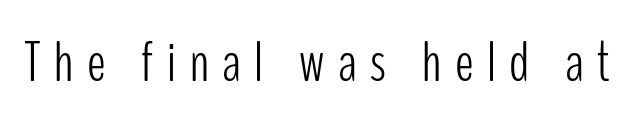
Q: Is the text bold? A: No.
Q: Is the text italic (slanted)? A: No, it is upright.
Q: Is the typeface a serif or a sans-serif typeface? A: Sans-serif.
Q: Is the text underlined? A: No.
Q: Is the spacing between letters normal or unusually wide? A: Unusually wide.
Q: Width (condensed, normal, or wide)? A: Condensed.
Q: Stroke contrast? A: Low.
Q: x-height? A: Medium.
Q: Monospaced? A: No.
